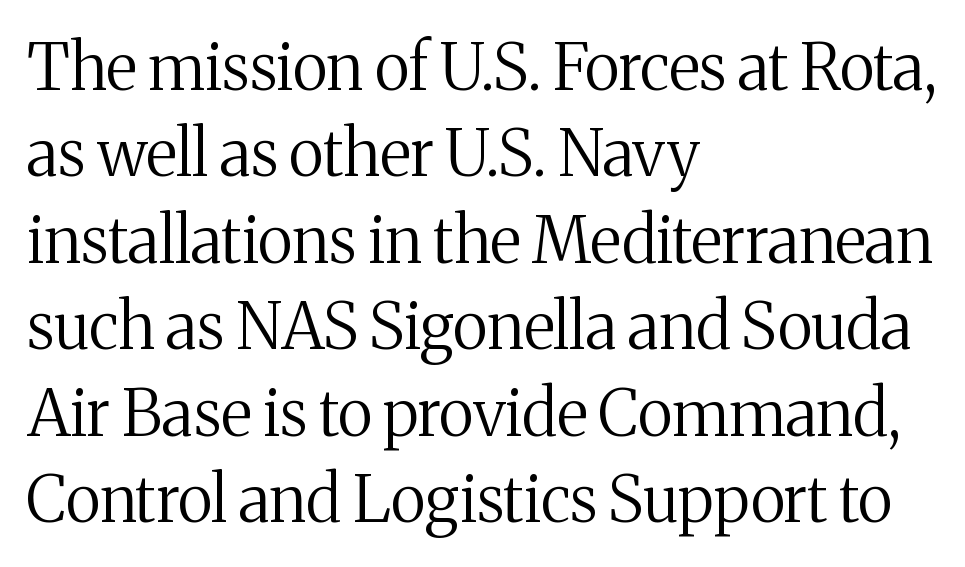
The image shows 64 px regular-weight serif type, upright; set left-aligned, normal line spacing (1.35x), normal letter spacing, not underlined; medium stroke contrast and a medium x-height.
